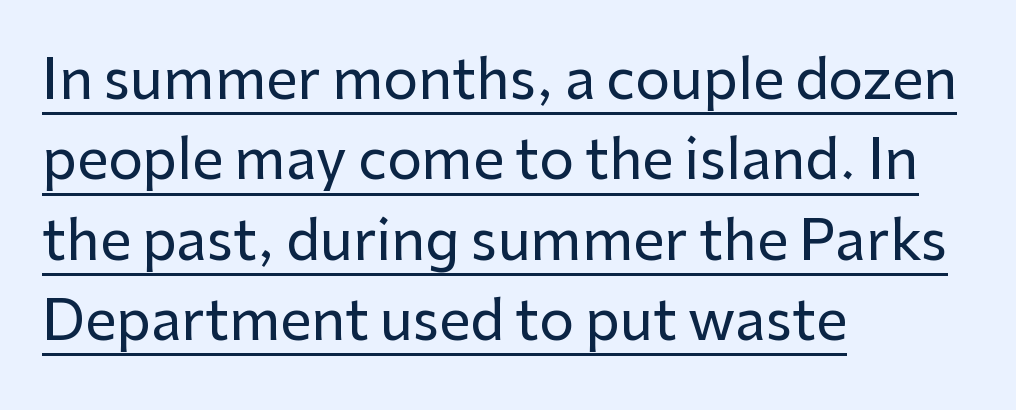
Q: Is the text italic (slanted)? A: No, it is upright.
Q: Is the typeface a serif or a sans-serif typeface? A: Sans-serif.
Q: Is the text underlined? A: Yes.
Q: How is the paragraph aligned? A: Left-aligned.
Q: Is the spacing between letters normal or unusually wide? A: Normal.
Q: Is the spacing between lines tight, normal or loose? A: Normal.
Q: Width (condensed, normal, or wide)? A: Normal.
Q: Stroke contrast? A: Low.
Q: x-height? A: Medium.
Q: Monospaced? A: No.
